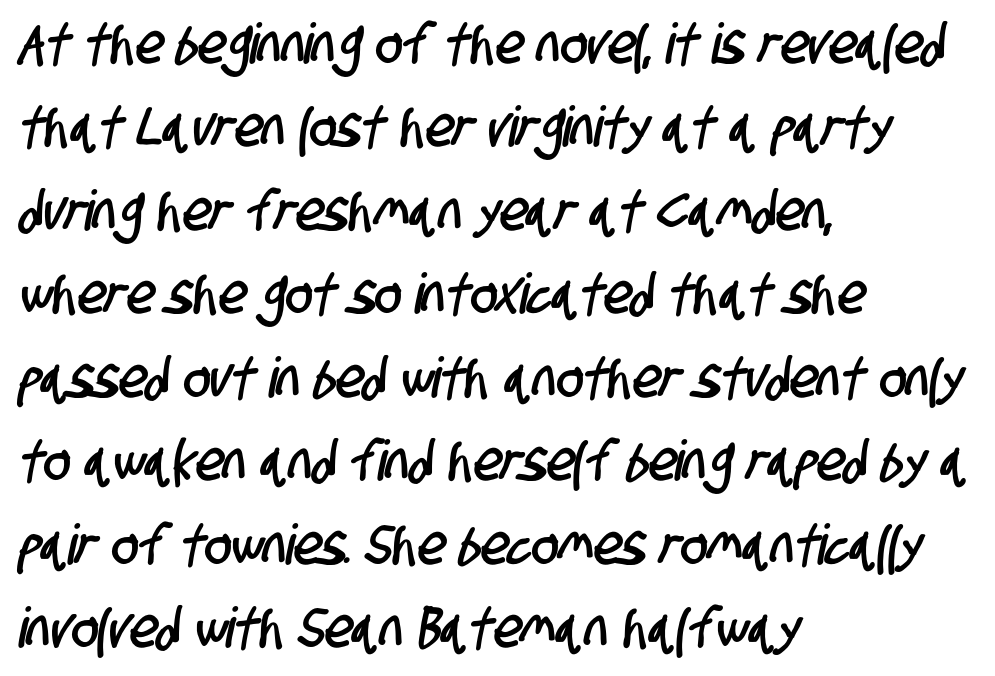
Q: Is the typeface a serif or a sans-serif typeface? A: Sans-serif.
Q: Is the text underlined? A: No.
Q: How is the paragraph aligned? A: Left-aligned.
Q: Is the spacing between letters normal or unusually wide? A: Normal.
Q: Is the spacing between lines tight, normal or loose? A: Normal.
Q: Width (condensed, normal, or wide)? A: Condensed.
Q: Stroke contrast? A: Low.
Q: x-height? A: Large.
Q: Monospaced? A: No.
